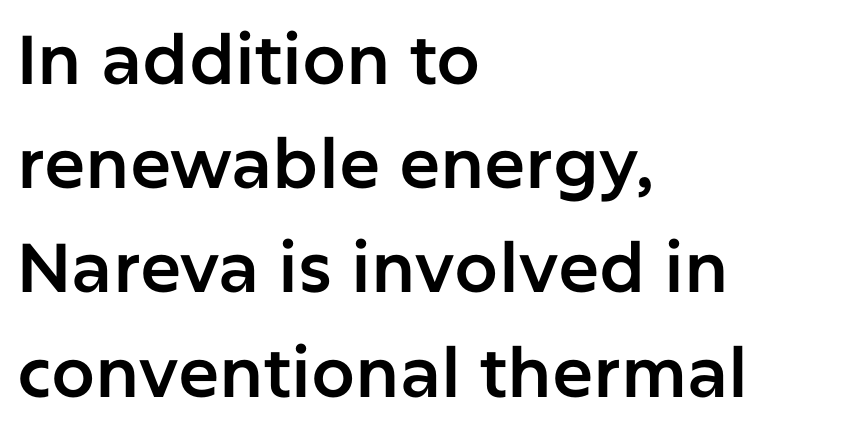
{"serif": "no", "italic": "no", "width": "normal", "stroke_contrast": "low", "x_height": "medium", "monospaced": "no", "underline": "no", "align": "left", "line_spacing": "normal", "line_spacing_ratio": 1.51, "letter_spacing": "normal", "letter_spacing_em": 0.0, "glyph_px": 69}
